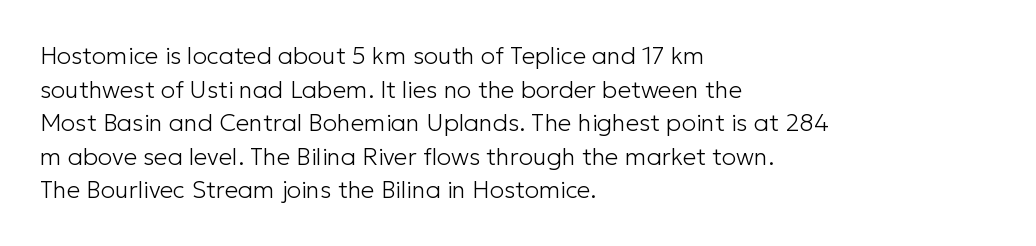
The image shows 24 px text type, upright; set left-aligned, normal line spacing (1.4x), normal letter spacing, not underlined.
